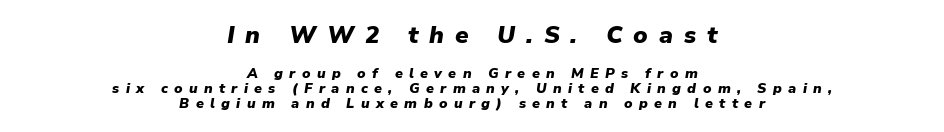
{"italic": "yes", "lean": "right", "slant_degrees": 9, "bold": "yes", "underline": "no", "align": "center", "line_spacing": "tight", "line_spacing_ratio": 1.08, "letter_spacing": "wide", "letter_spacing_em": 0.45, "larger_block": "first", "size_ratio": 1.71, "glyph_px": 24}
